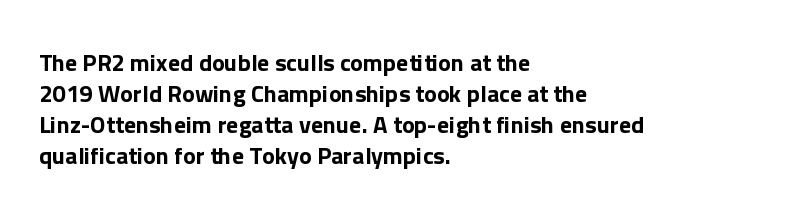
{"italic": "no", "underline": "no", "align": "left", "line_spacing": "normal", "line_spacing_ratio": 1.29, "letter_spacing": "normal", "letter_spacing_em": 0.0, "glyph_px": 24}
